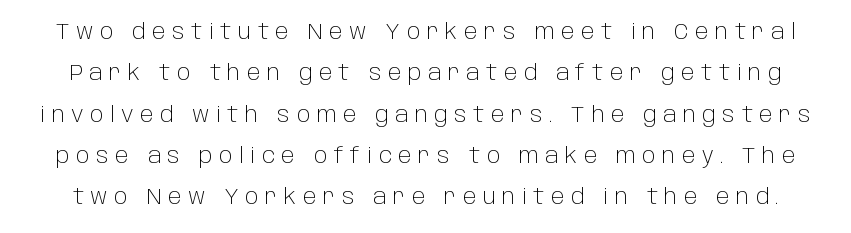
There is plenty of visible air inserted between adjacent glyphs. The typeface has the unassuming heft of standard copy or less. Nope, not italic — everything's standing straight. A clean baseline with only descenders dipping below it.
